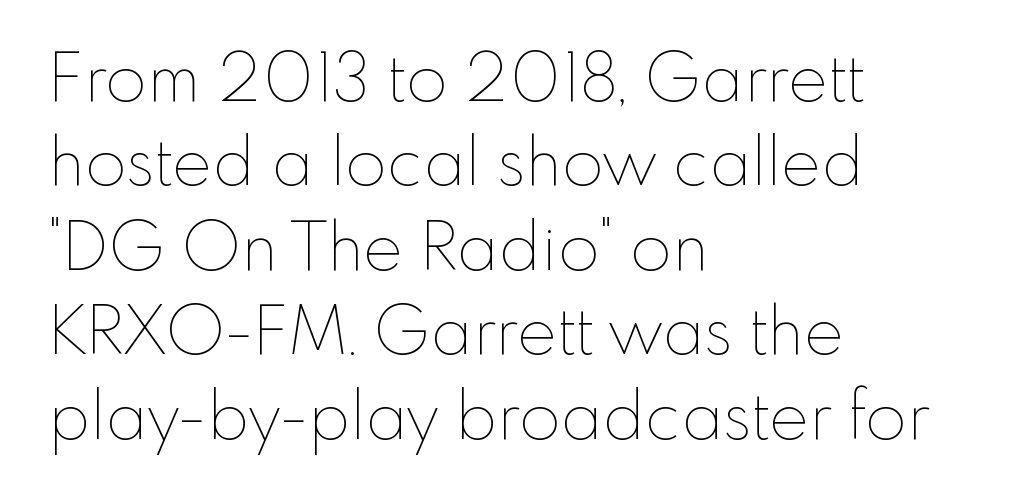
Q: Is the text bold? A: No.
Q: Is the text italic (slanted)? A: No, it is upright.
Q: Is the text underlined? A: No.
Q: How is the paragraph aligned? A: Left-aligned.
Q: Is the spacing between letters normal or unusually wide? A: Normal.
Q: Is the spacing between lines tight, normal or loose? A: Normal.
Q: Width (condensed, normal, or wide)? A: Normal.
Q: Stroke contrast? A: Low.
Q: x-height? A: Small.
Q: Monospaced? A: No.
